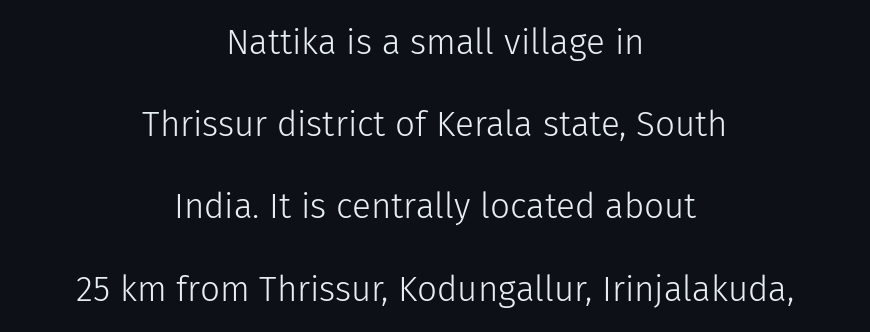
Every stem runs plumb, perpendicular to the baseline. Is the stroke heavy? The answer is a plain regular-or-lighter. Interline gaps are noticeably wide in this sample. Unlike a traditional serif, this face leaves its strokes unadorned. The rendering uses natural spacing where letterforms have individual widths. Observe the ordinary spacing: letters are neighbours, not strangers.
